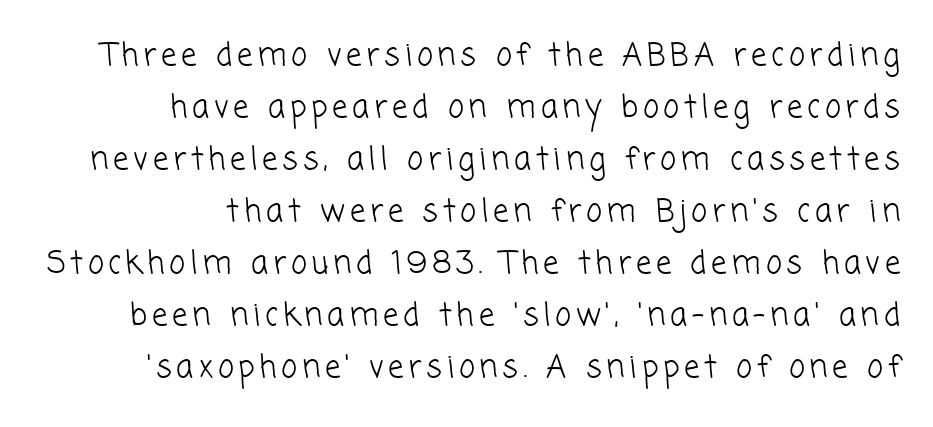
Q: Is the text bold? A: No.
Q: Is the typeface a serif or a sans-serif typeface? A: Sans-serif.
Q: Is the text underlined? A: No.
Q: How is the paragraph aligned? A: Right-aligned.
Q: Is the spacing between lines tight, normal or loose? A: Normal.
Q: Width (condensed, normal, or wide)? A: Normal.
Q: Stroke contrast? A: Low.
Q: x-height? A: Medium.
Q: Monospaced? A: No.
